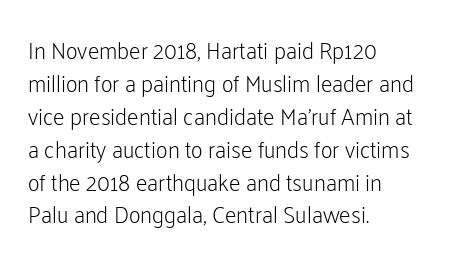
Honestly, the row spacing looks completely unremarkable. Caption: face not bold, strokes unweighted. Posture: vertical. This rendering features lettering with no underline. The setting favours the left margin, as ordinary paragraphs usually do.
